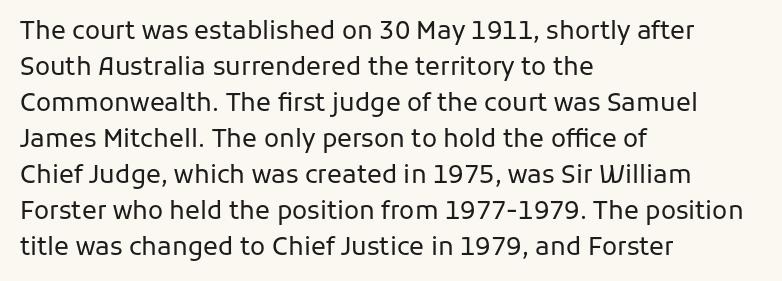
The rendering anchors every line to the left-hand side. Words appear dense and cohesive because spacing is normal. Does the leading feel generous? No, just average. A quiet, ordinary-to-light weight characterises the typeface.
